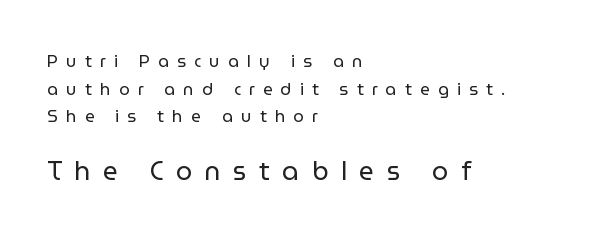
{"italic": "no", "bold": "no", "underline": "no", "align": "left", "line_spacing": "normal", "line_spacing_ratio": 1.62, "letter_spacing": "wide", "letter_spacing_em": 0.48, "larger_block": "second", "size_ratio": 1.53, "glyph_px": 26}
